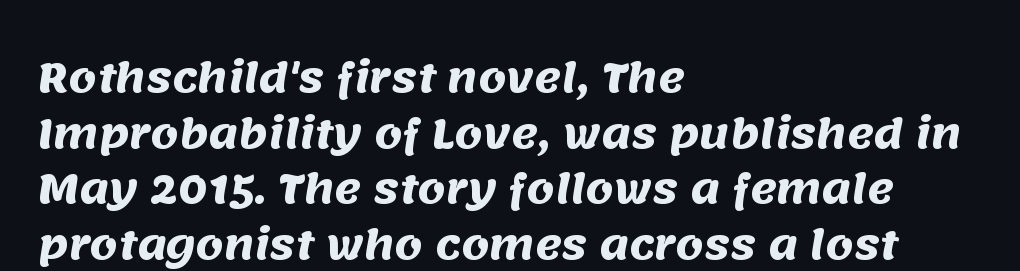
{"serif": "no", "bold": "yes", "weight": "heavy", "width": "normal", "stroke_contrast": "medium", "x_height": "large", "monospaced": "no", "underline": "no", "align": "left", "line_spacing": "normal", "line_spacing_ratio": 1.39, "letter_spacing": "normal", "letter_spacing_em": 0.0, "glyph_px": 40}
